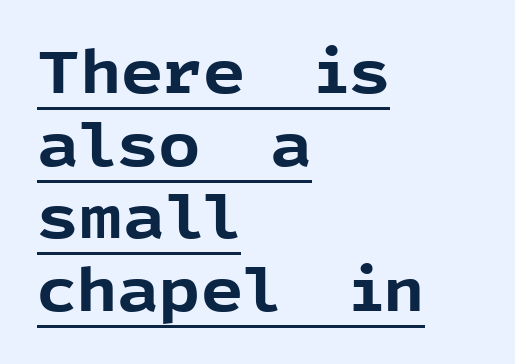
The image shows 59 px bold sans-serif type, upright; set left-aligned, line spacing 1.23x, normal letter spacing, underlined; a medium x-height.
